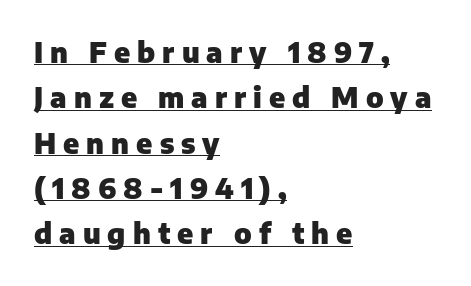
Q: Is the text bold? A: Yes.
Q: Is the text italic (slanted)? A: No, it is upright.
Q: Is the typeface a serif or a sans-serif typeface? A: Sans-serif.
Q: Is the text underlined? A: Yes.
Q: How is the paragraph aligned? A: Left-aligned.
Q: Is the spacing between letters normal or unusually wide? A: Unusually wide.
Q: Is the spacing between lines tight, normal or loose? A: Normal.
Q: Width (condensed, normal, or wide)? A: Normal.
Q: Stroke contrast? A: Low.
Q: x-height? A: Medium.
Q: Monospaced? A: No.
